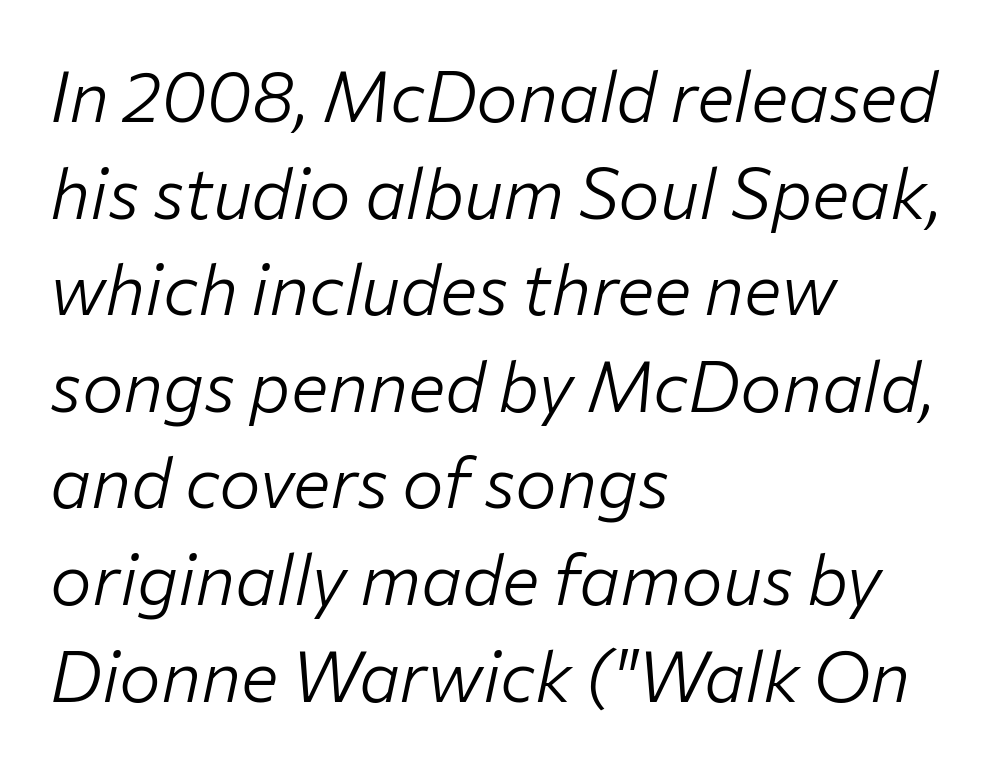
Q: Is the text bold? A: No.
Q: Is the text italic (slanted)? A: Yes, it leans right by about 12 degrees.
Q: Is the text underlined? A: No.
Q: How is the paragraph aligned? A: Left-aligned.
Q: Is the spacing between letters normal or unusually wide? A: Normal.
Q: Is the spacing between lines tight, normal or loose? A: Normal.
Q: Width (condensed, normal, or wide)? A: Normal.
Q: Stroke contrast? A: Low.
Q: x-height? A: Medium.
Q: Monospaced? A: No.
